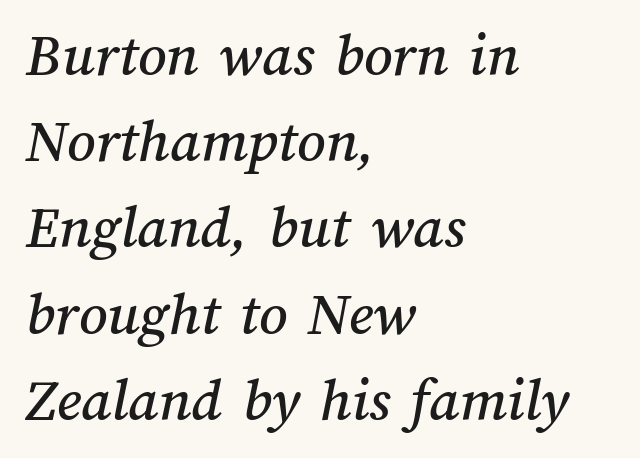
The image shows 62 px text type; set left-aligned, normal line spacing (1.39x), normal letter spacing, not underlined; medium stroke contrast and a medium x-height.
